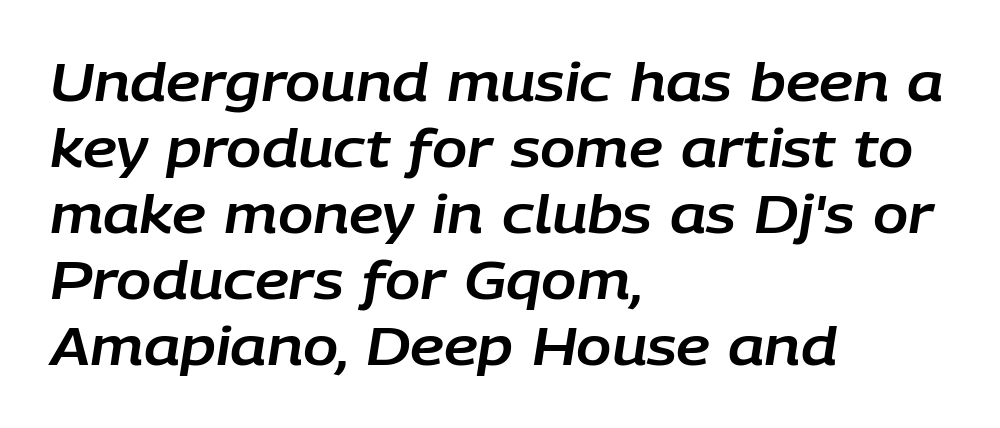
The image shows 52 px text type, italic (leaning right); set left-aligned, normal line spacing (1.27x), normal letter spacing, not underlined; low stroke contrast and a large x-height.
